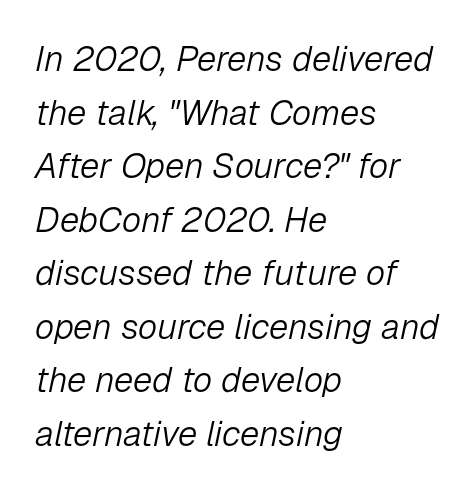
{"italic": "yes", "lean": "right", "slant_degrees": 12, "bold": "no", "weight": "light", "width": "normal", "stroke_contrast": "low", "x_height": "medium", "monospaced": "no", "underline": "no", "align": "left", "line_spacing": "normal", "line_spacing_ratio": 1.53, "letter_spacing": "normal", "letter_spacing_em": 0.0, "glyph_px": 35}
